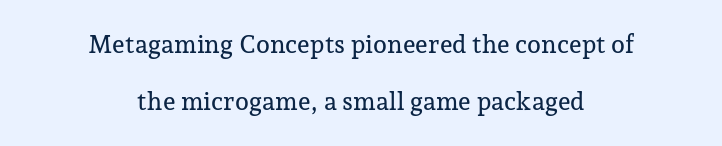
The image shows 25 px text type, upright; set centered, loose line spacing (2.29x), normal letter spacing, not underlined.
